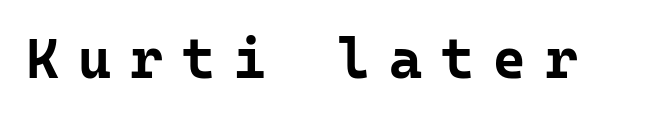
{"serif": "no", "italic": "no", "bold": "yes", "weight": "bold", "width": "normal", "stroke_contrast": "low", "x_height": "medium", "monospaced": "yes", "underline": "no", "letter_spacing": "wide", "letter_spacing_em": 0.34, "glyph_px": 56}
